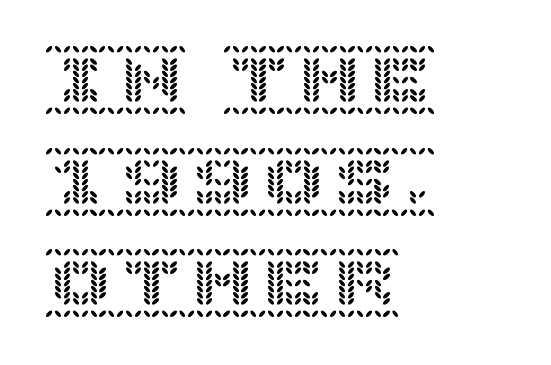
Q: Is the text italic (slanted)? A: No, it is upright.
Q: Is the text underlined? A: No.
Q: How is the paragraph aligned? A: Left-aligned.
Q: Is the spacing between letters normal or unusually wide? A: Normal.
Q: Is the spacing between lines tight, normal or loose? A: Normal.
Q: Width (condensed, normal, or wide)? A: Normal.
Q: x-height? A: Large.
